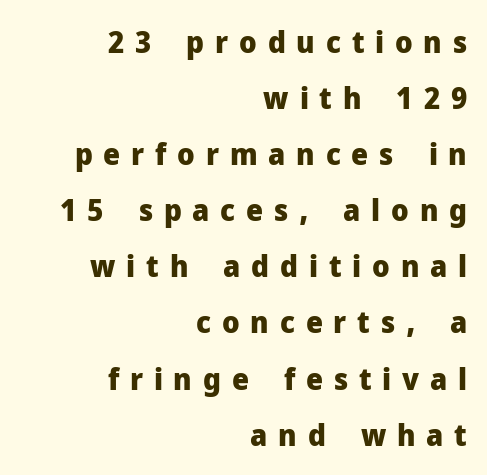
One-word summary of the alignment: right. The area under the type is left untouched. Think of a printed novel: that variable character pitch is what you see here. This rendering widens character spacing well past its baseline value.
